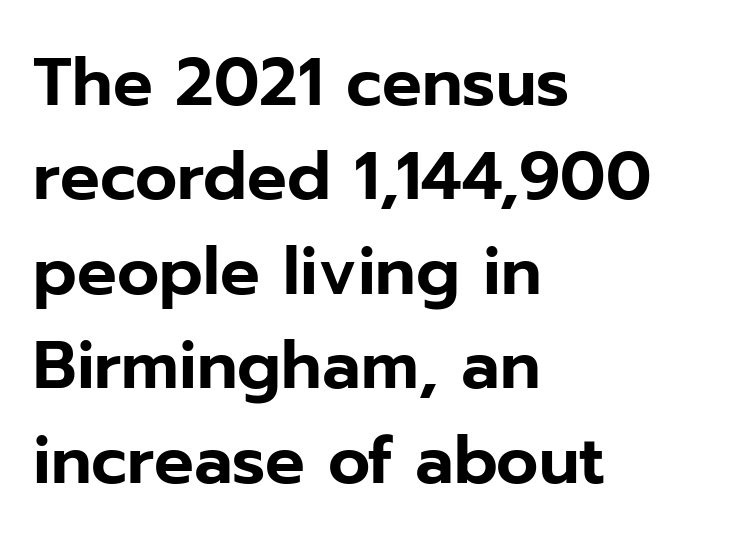
{"serif": "no", "italic": "no", "width": "normal", "stroke_contrast": "low", "x_height": "medium", "monospaced": "no", "underline": "no", "align": "left", "line_spacing": "normal", "line_spacing_ratio": 1.43, "letter_spacing": "normal", "letter_spacing_em": 0.0, "glyph_px": 66}
